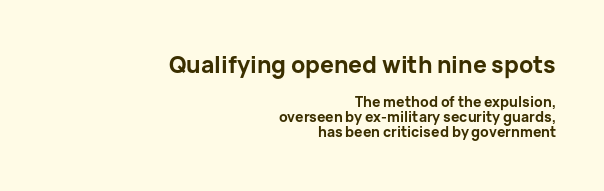
The typesetter chose a ragged-left arrangement here. Ordinary non-slanted type is in use. Note: larger setting up top, smaller setting below. Characters follow at the spacing the type designer built in.
